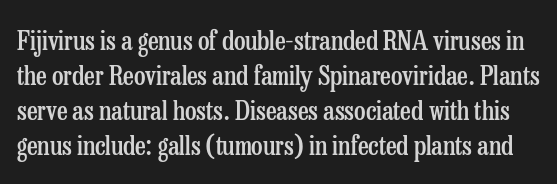
The image shows 26 px text type, upright; set normal line spacing (1.34x), normal letter spacing, not underlined.
